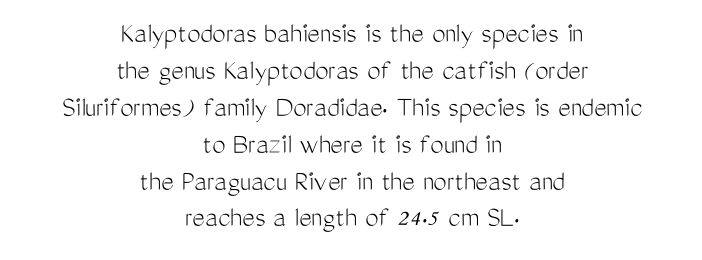
The image shows 30 px light, condensed sans-serif type, upright; set centered, line spacing 1.23x, normal letter spacing, not underlined; medium stroke contrast and a medium x-height.
